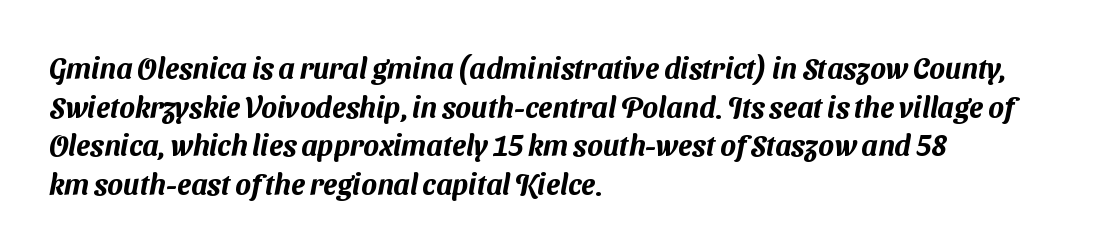
The image shows 29 px sans-serif type; set left-aligned, normal line spacing (1.33x), normal letter spacing, not underlined; medium stroke contrast and a medium x-height.
